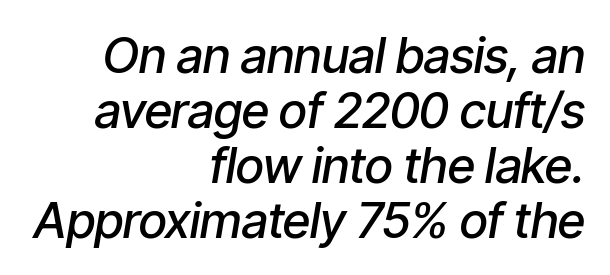
Q: Is the text bold? A: Semi-bold.
Q: Is the text italic (slanted)? A: Yes, it leans right by about 9 degrees.
Q: Is the text underlined? A: No.
Q: How is the paragraph aligned? A: Right-aligned.
Q: Is the spacing between letters normal or unusually wide? A: Normal.
Q: Is the spacing between lines tight, normal or loose? A: Tight.
Q: Width (condensed, normal, or wide)? A: Condensed.
Q: Stroke contrast? A: Low.
Q: x-height? A: Medium.
Q: Monospaced? A: No.
